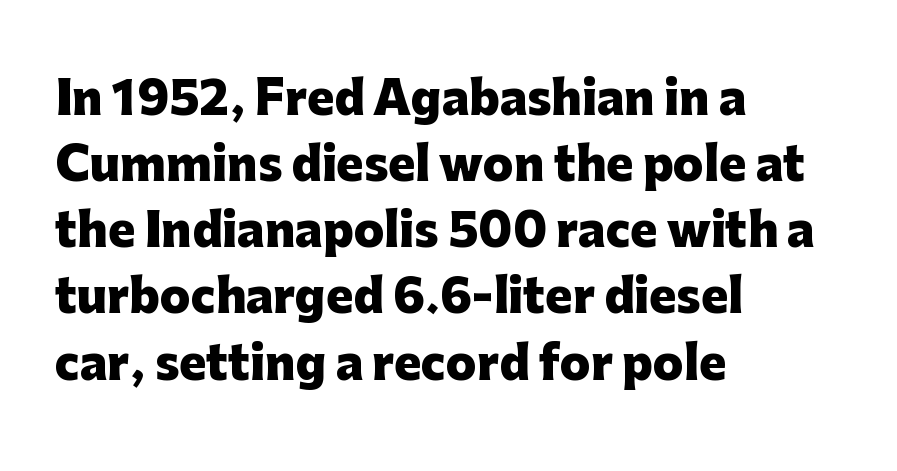
Is this a sans? Yes — the strokes have no serifs. Quick note: interline space is typical. Each line starts at the same left margin while the right side varies. The strip under each line holds only bare page. In terms of weight, the rendering is a true, heavy bold. You could call the tracking neutral — neither tight nor loose.
